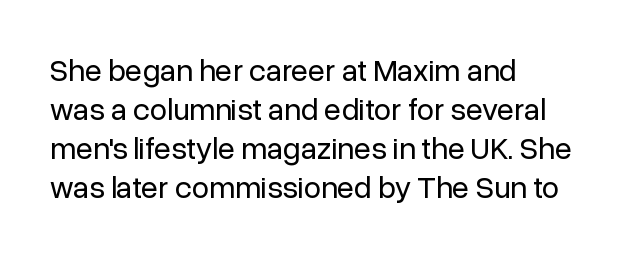
Q: Is the text bold? A: No.
Q: Is the text italic (slanted)? A: No, it is upright.
Q: Is the typeface a serif or a sans-serif typeface? A: Sans-serif.
Q: Is the text underlined? A: No.
Q: How is the paragraph aligned? A: Left-aligned.
Q: Is the spacing between letters normal or unusually wide? A: Normal.
Q: Is the spacing between lines tight, normal or loose? A: Normal.
Q: Width (condensed, normal, or wide)? A: Normal.
Q: Stroke contrast? A: Low.
Q: x-height? A: Medium.
Q: Monospaced? A: No.
